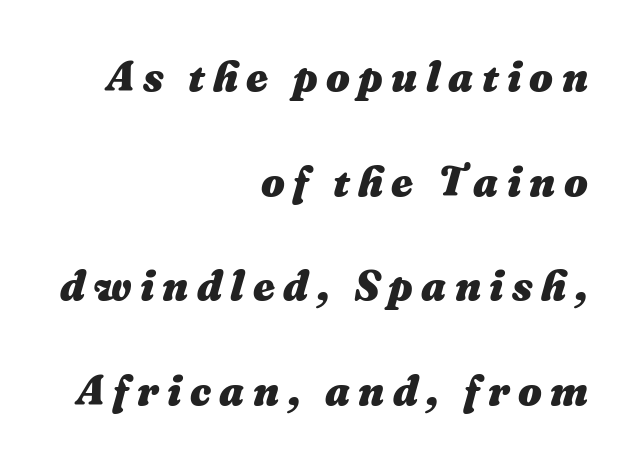
The image shows 42 px heavy type, italic (leaning right); set right-aligned, loose line spacing (2.49x), unusually wide letter spacing (+0.2 em), not underlined; medium stroke contrast and a medium x-height.
